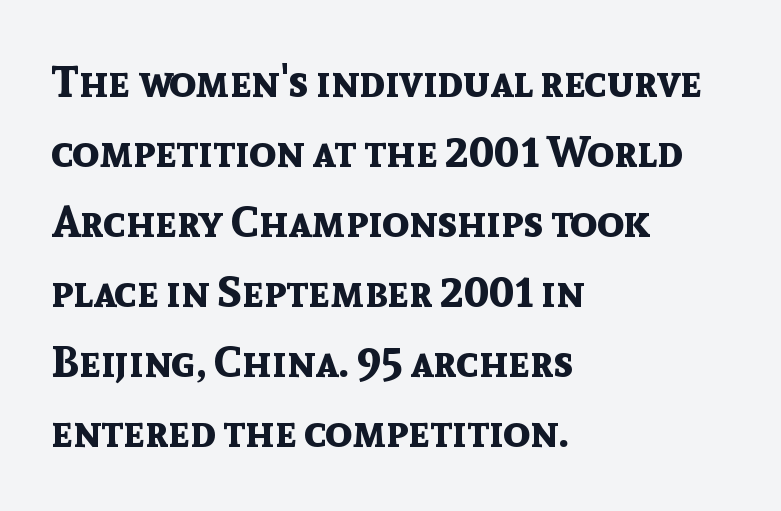
{"serif": "no", "italic": "no", "bold": "yes", "weight": "bold", "width": "normal", "x_height": "medium", "monospaced": "no", "underline": "no", "align": "left", "line_spacing": "normal", "line_spacing_ratio": 1.59, "letter_spacing": "normal", "letter_spacing_em": 0.0, "glyph_px": 44}
